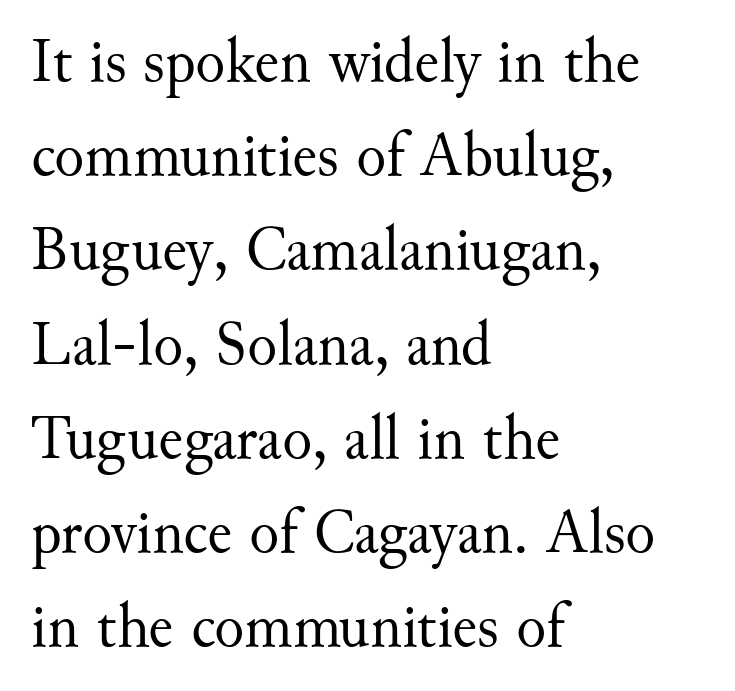
The image shows 62 px regular-weight serif type, upright; set left-aligned, normal line spacing (1.52x), normal letter spacing, not underlined; medium stroke contrast and a small x-height.
